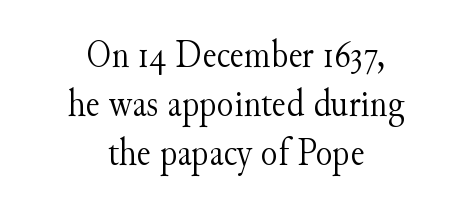
The image shows 39 px light serif type, upright; set centered, normal line spacing (1.26x), normal letter spacing, not underlined; medium stroke contrast and a small x-height.
